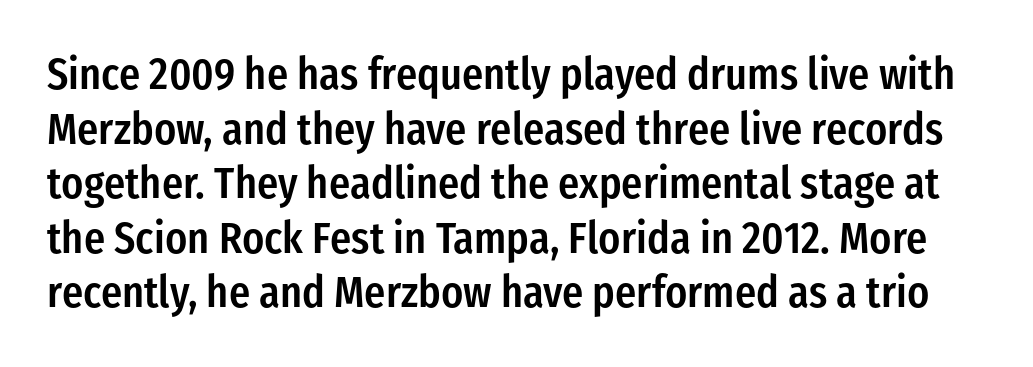
These lines are rendered in a variable-pitch font. Quick note: underline off. The rendering keeps characters at their native spacing. The rendering shows plain stroke endings on the letterforms — a sans-serif design. Designer's note — italics off, roman on. How heavy is the stroke? Medium-heavy — a semibold, shy of bold.
